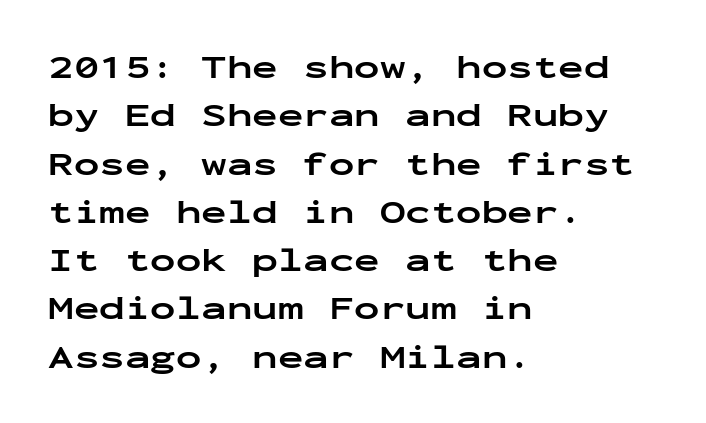
Q: Is the text bold? A: Yes.
Q: Is the text italic (slanted)? A: No, it is upright.
Q: Is the typeface a serif or a sans-serif typeface? A: Sans-serif.
Q: Is the text underlined? A: No.
Q: How is the paragraph aligned? A: Left-aligned.
Q: Is the spacing between letters normal or unusually wide? A: Normal.
Q: Is the spacing between lines tight, normal or loose? A: Normal.
Q: Width (condensed, normal, or wide)? A: Wide.
Q: Stroke contrast? A: Low.
Q: x-height? A: Medium.
Q: Monospaced? A: Yes.
